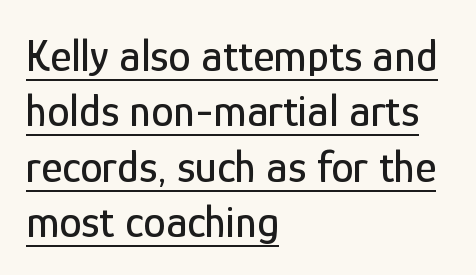
{"serif": "no", "italic": "no", "width": "condensed", "stroke_contrast": "low", "x_height": "medium", "monospaced": "no", "underline": "yes", "align": "left", "line_spacing_ratio": 1.23, "letter_spacing": "normal", "letter_spacing_em": 0.0, "glyph_px": 45}
